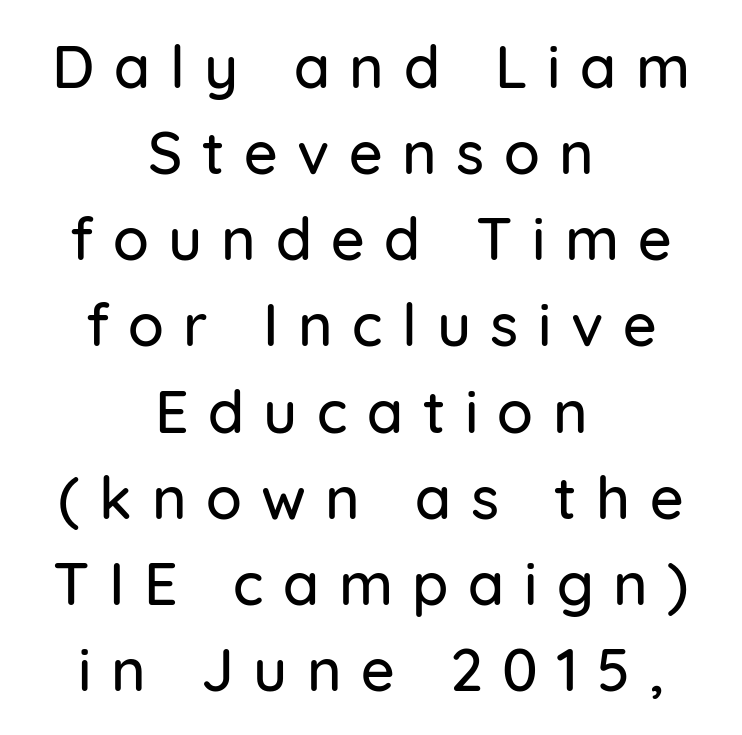
The image shows 59 px sans-serif type, upright; set centered, normal line spacing (1.46x), unusually wide letter spacing (+0.33 em), not underlined; low stroke contrast and a medium x-height.
